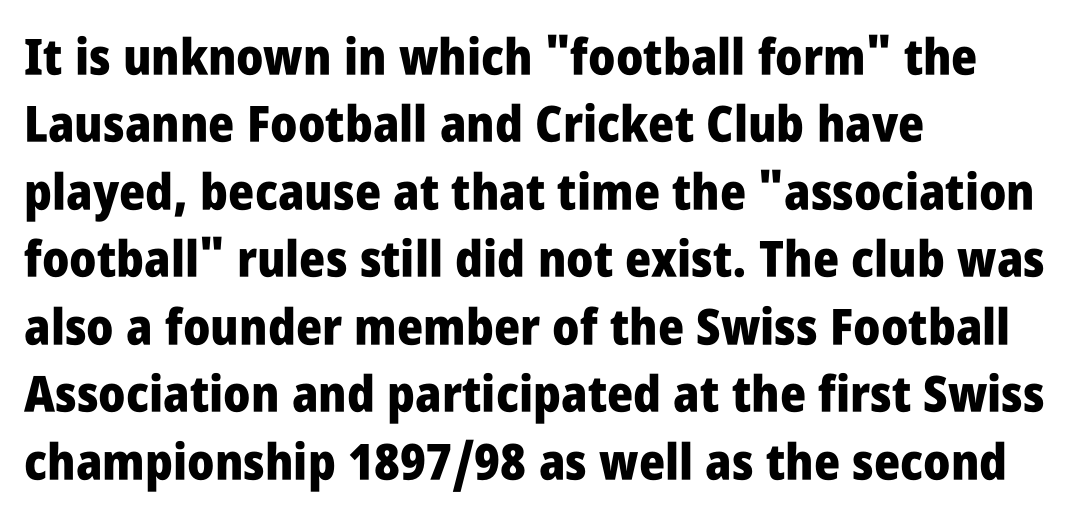
The image shows 50 px heavy, condensed sans-serif type, upright; set left-aligned, normal line spacing (1.35x), normal letter spacing, not underlined; low stroke contrast and a large x-height.
